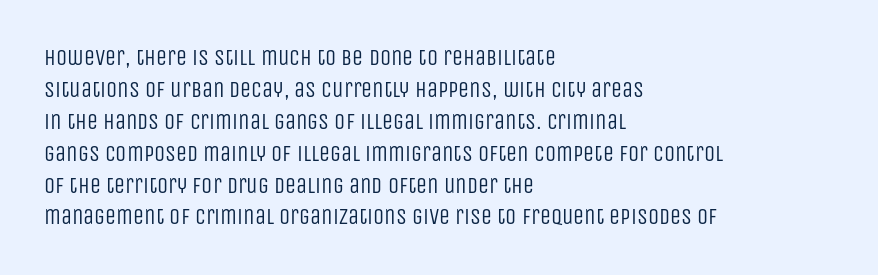
This sample uses an upright cut, with every glyph sitting square on the baseline. Check the space under the baseline: it is left empty. These lines are set flush left with a ragged right edge. Weight: not bold — regular or lighter.
